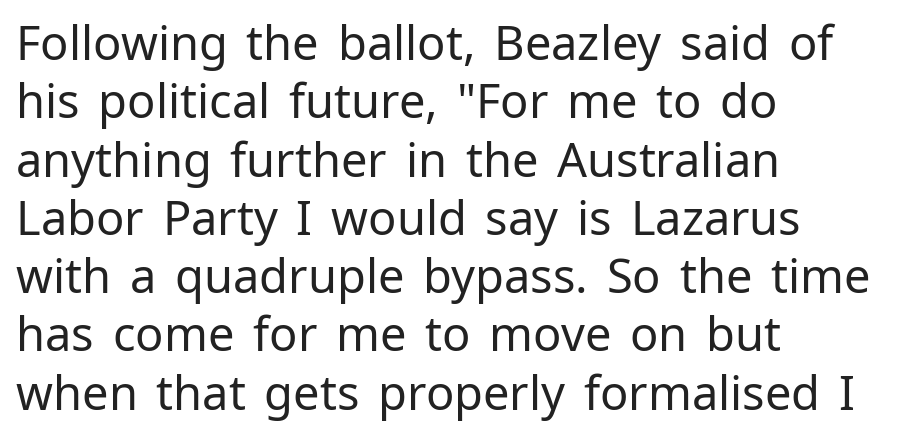
The image shows 47 px regular-weight sans-serif type, upright; set left-aligned, line spacing 1.24x, normal letter spacing, not underlined; low stroke contrast and a medium x-height.
